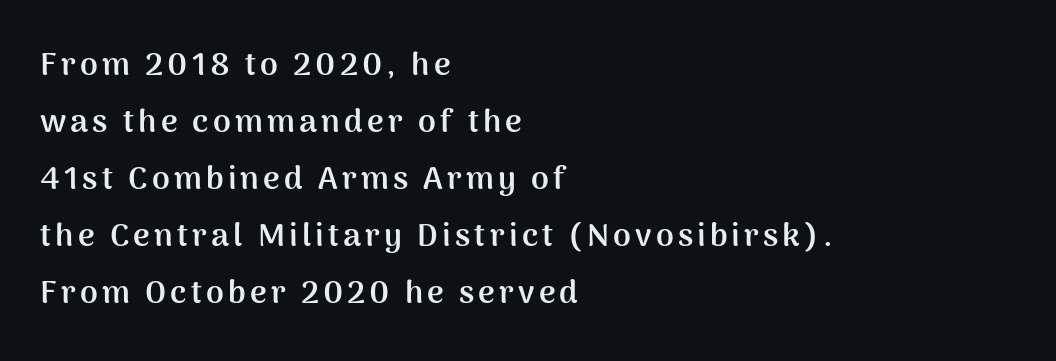
Stroke terminals: plain, sans-serif. Do the characters align in a grid? No, the font is proportional. Lines of text with bare space underneath. Bold? Absolutely — the strokes are thick and heavy.
